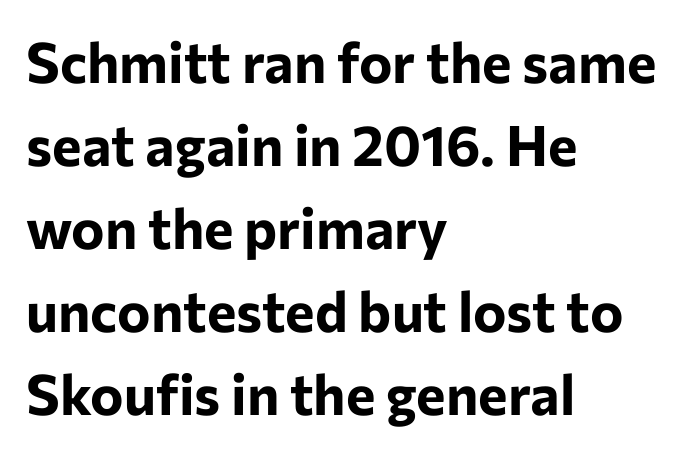
{"serif": "no", "italic": "no", "bold": "yes", "weight": "bold", "width": "normal", "stroke_contrast": "low", "x_height": "medium", "monospaced": "no", "underline": "no", "align": "left", "line_spacing": "normal", "line_spacing_ratio": 1.48, "letter_spacing": "normal", "letter_spacing_em": 0.0, "glyph_px": 56}
